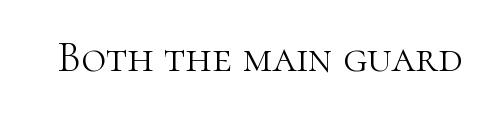
Q: Is the text bold? A: No.
Q: Is the text italic (slanted)? A: No, it is upright.
Q: Is the typeface a serif or a sans-serif typeface? A: Serif.
Q: Is the text underlined? A: No.
Q: Is the spacing between letters normal or unusually wide? A: Normal.
Q: Width (condensed, normal, or wide)? A: Normal.
Q: Stroke contrast? A: High.
Q: x-height? A: Medium.
Q: Monospaced? A: No.
